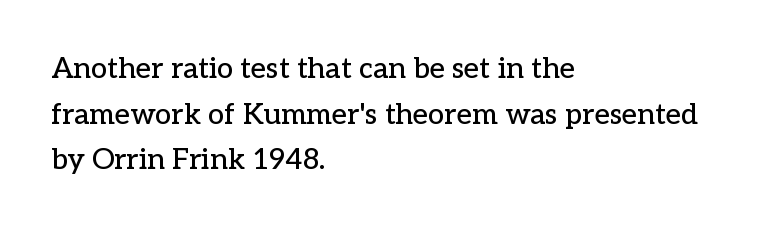
This sample uses a serif face. Has an underline been added? It has not. Here the glyphs are tracked normally, forming tight word shapes. If you drew a ruler down the left edge, every line would touch it. Regular leading.
